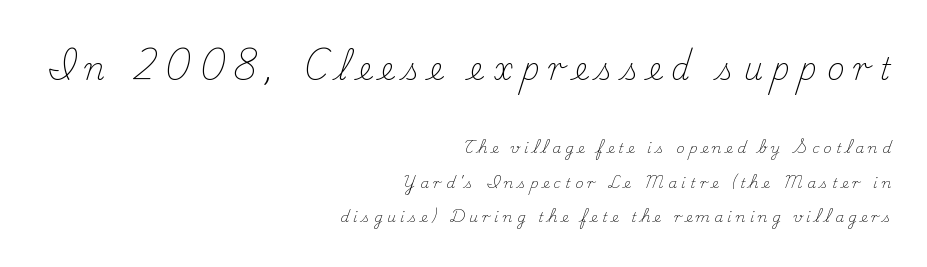
Each line ends at the same right margin while the left side varies. Is this a heavy cut? Hardly; it is regular or lighter. A typesetter would call this leading open, well beyond the default. Proportional: the letters do not fall into vertical columns. Regarding serifs, this sample has them.
